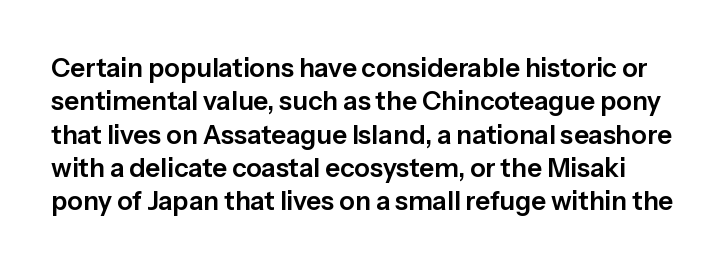
No italicization has been applied; the sample stays upright. A bare baseline throughout the passage. The block of text has a typical density, with ordinary space between rows. The letterforms sit shoulder to shoulder at normal distance.
